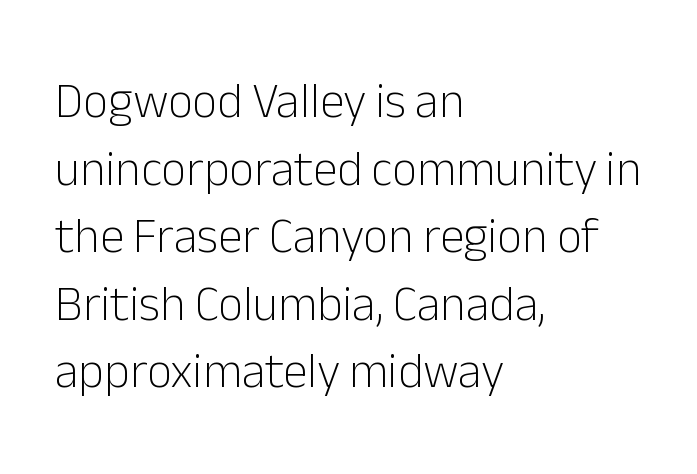
Visually the block forms a straight wall on the left and a jagged coastline on the right. Words appear dense and cohesive because spacing is normal. A light-to-regular cut is what we see here. Decoration check: the copy has no underline.
